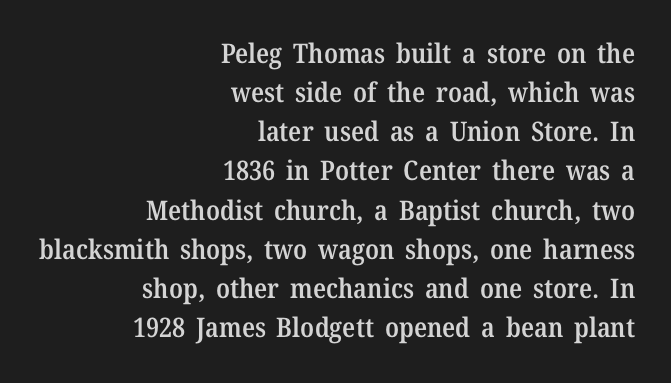
{"italic": "no", "bold": "semi", "underline": "no", "align": "right", "line_spacing": "normal", "line_spacing_ratio": 1.45, "letter_spacing": "normal", "letter_spacing_em": 0.0, "glyph_px": 27}
